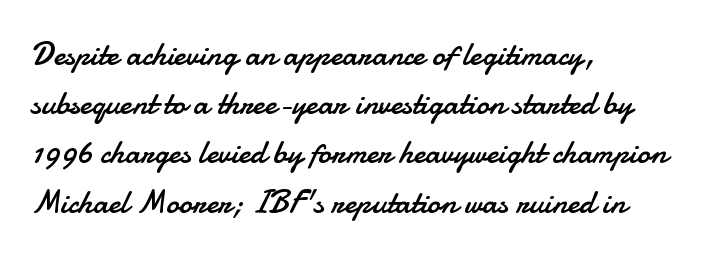
Q: Is the text bold? A: No.
Q: Is the text italic (slanted)? A: Yes.
Q: Is the typeface a serif or a sans-serif typeface? A: Sans-serif.
Q: Is the text underlined? A: No.
Q: How is the paragraph aligned? A: Left-aligned.
Q: Is the spacing between letters normal or unusually wide? A: Normal.
Q: Is the spacing between lines tight, normal or loose? A: Normal.
Q: Width (condensed, normal, or wide)? A: Normal.
Q: Stroke contrast? A: Low.
Q: x-height? A: Small.
Q: Monospaced? A: No.
